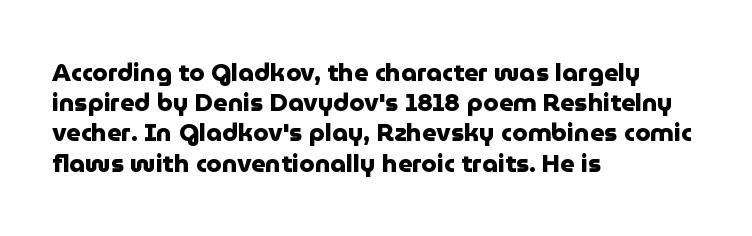
The image shows 25 px bold type, upright; set left-aligned, line spacing 1.21x, normal letter spacing, not underlined.
